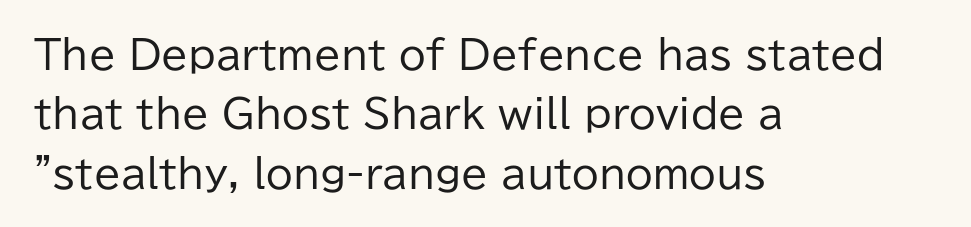
Letters have the restrained weight of plain body copy at most. Grotesque or geometric, the face here clearly has no serifs. Think of a printed novel: that variable character pitch is what you see here. This is roman type, the default non-slanted kind.
